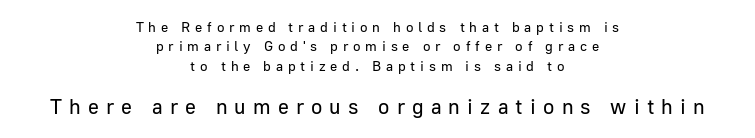
The image shows 21 px text type, upright; set centered, normal line spacing (1.39x), unusually wide letter spacing (+0.34 em), not underlined; the second (bottom) block is 1.5x larger.
